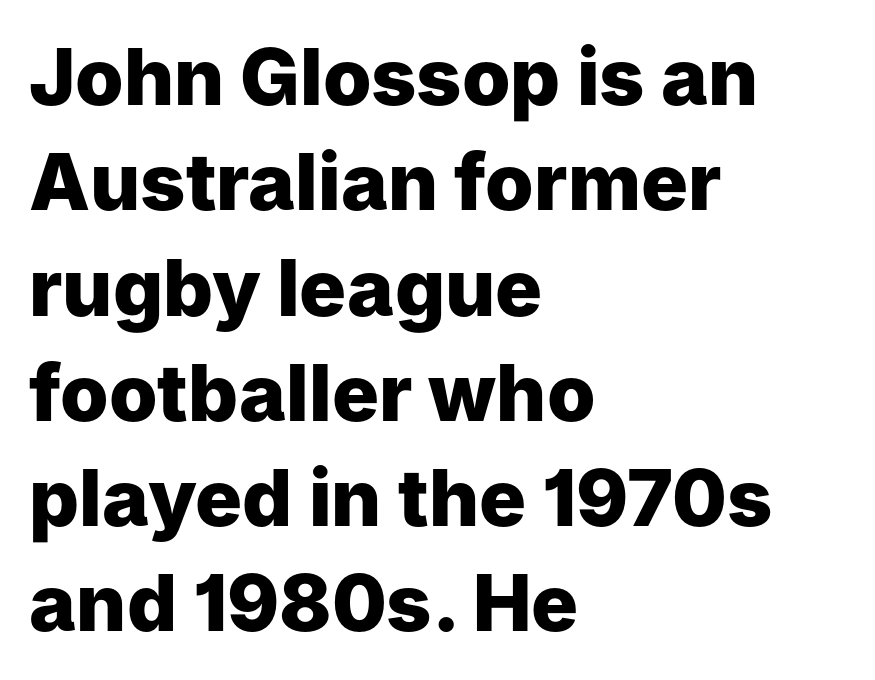
The image shows 78 px heavy sans-serif type, upright; set left-aligned, normal line spacing (1.35x), normal letter spacing, not underlined; low stroke contrast and a medium x-height.
